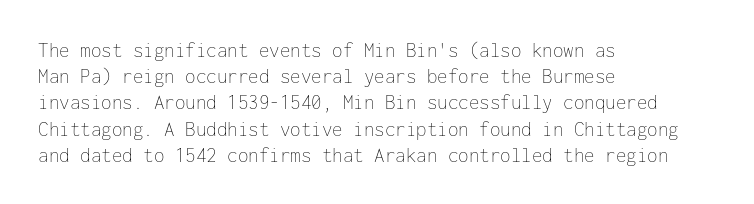
Q: Is the text bold? A: No.
Q: Is the text italic (slanted)? A: No, it is upright.
Q: Is the text underlined? A: No.
Q: How is the paragraph aligned? A: Left-aligned.
Q: Is the spacing between letters normal or unusually wide? A: Normal.
Q: Is the spacing between lines tight, normal or loose? A: Normal.
